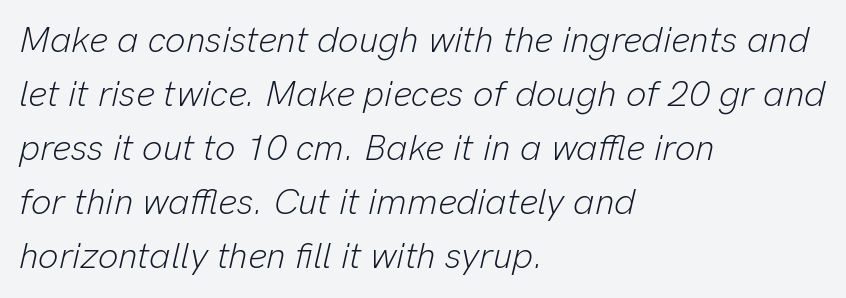
Q: Is the text bold? A: No.
Q: Is the text italic (slanted)? A: Yes, it leans right by about 13 degrees.
Q: Is the text underlined? A: No.
Q: How is the paragraph aligned? A: Left-aligned.
Q: Is the spacing between letters normal or unusually wide? A: Normal.
Q: Is the spacing between lines tight, normal or loose? A: Normal.
Q: Width (condensed, normal, or wide)? A: Normal.
Q: Stroke contrast? A: Low.
Q: x-height? A: Medium.
Q: Monospaced? A: No.
